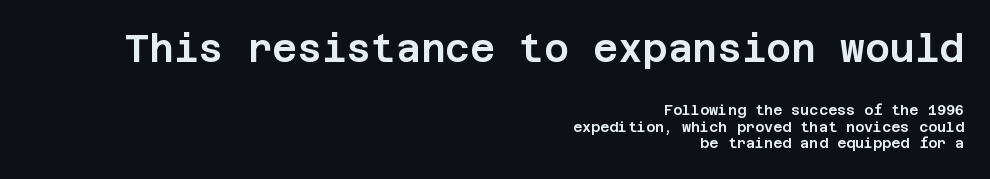
The font family rendered here belongs to the sans-serif group. This layout puts the oversized block above and the modest block below. Tall strokes in this sample are plumb rather than angled. Reading down the block, your eye finds every line finishing at a fixed right position. The specimen omits any rule beneath the text block's lines. The face used here is rendered with its standard letterfit.
